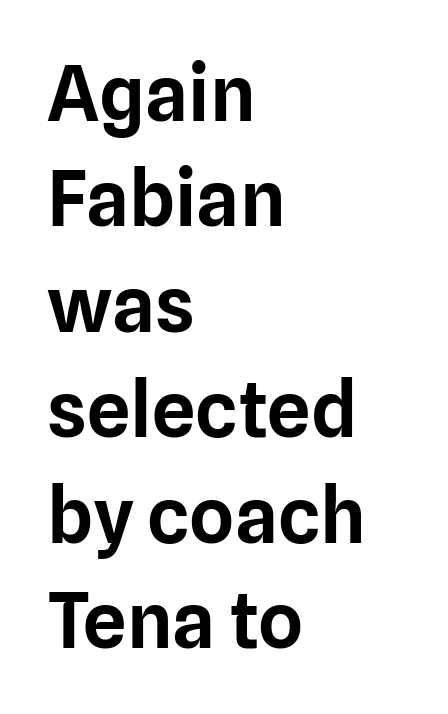
This sample has the flowing, uneven cadence of proportional lettering. Typeset ragged right — the left edge is the straight one. Typographically, this falls in the sans-serif category. Successive baselines arrive at the customary interval. Nobody drew a line under any word here.
